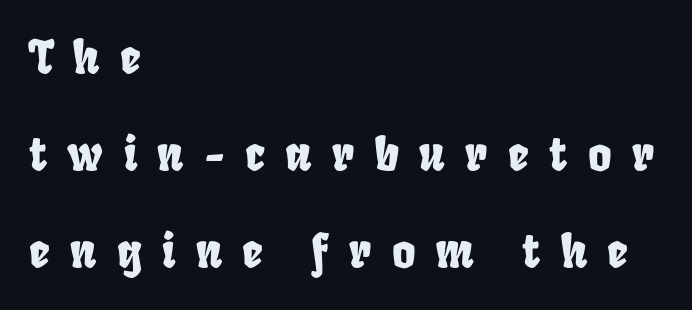
{"serif": "no", "width": "condensed", "stroke_contrast": "low", "x_height": "large", "monospaced": "no", "underline": "no", "align": "left", "line_spacing": "loose", "line_spacing_ratio": 2.16, "letter_spacing": "wide", "letter_spacing_em": 0.45, "glyph_px": 45}
